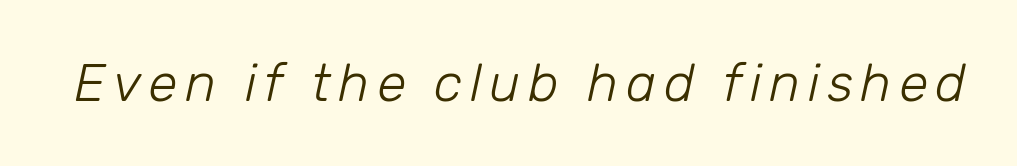
The image shows 53 px light type, italic (leaning right); set not underlined; low stroke contrast and a medium x-height.
